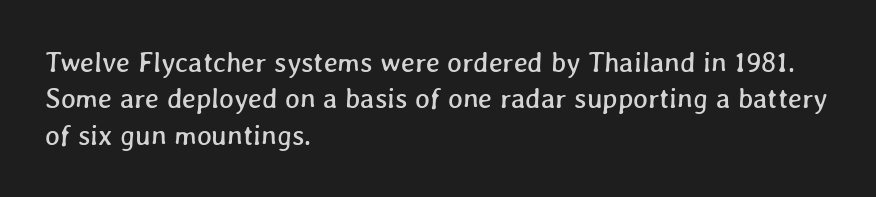
The image shows 28 px text type; set left-aligned, normal line spacing (1.3x), normal letter spacing, not underlined; low stroke contrast and a medium x-height.
